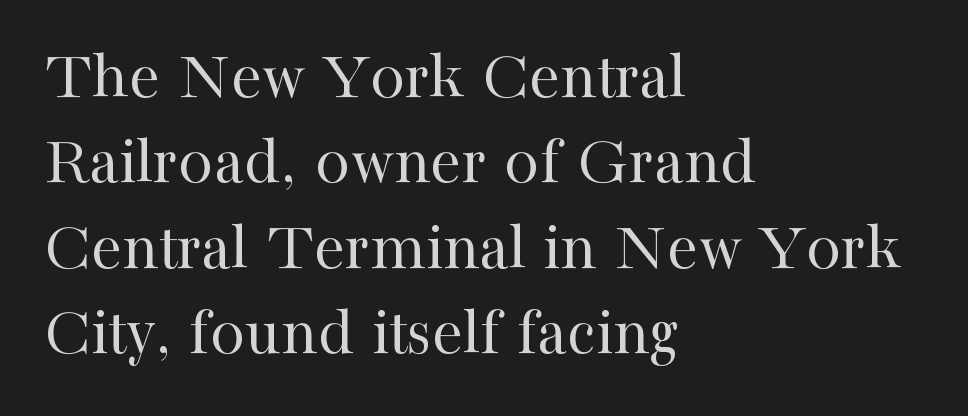
{"serif": "yes", "italic": "no", "bold": "no", "weight": "regular", "width": "normal", "stroke_contrast": "high", "x_height": "medium", "monospaced": "no", "underline": "no", "align": "left", "line_spacing_ratio": 1.22, "letter_spacing": "normal", "letter_spacing_em": 0.0, "glyph_px": 70}
